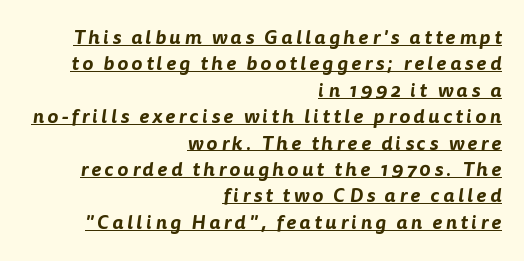
{"underline": "yes", "align": "right", "line_spacing": "normal", "line_spacing_ratio": 1.32, "glyph_px": 20}
